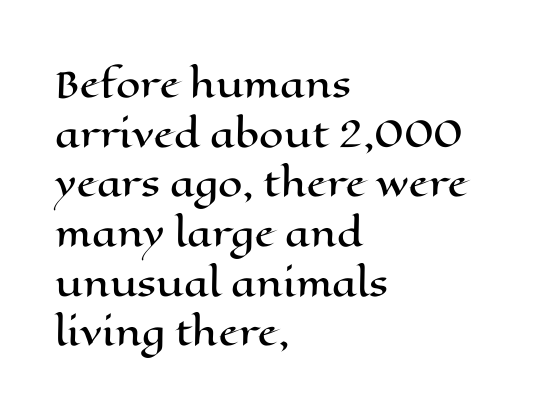
Q: Is the text italic (slanted)? A: No, it is upright.
Q: Is the text underlined? A: No.
Q: How is the paragraph aligned? A: Left-aligned.
Q: Is the spacing between letters normal or unusually wide? A: Normal.
Q: Is the spacing between lines tight, normal or loose? A: Normal.
Q: Width (condensed, normal, or wide)? A: Wide.
Q: Stroke contrast? A: High.
Q: x-height? A: Medium.
Q: Monospaced? A: No.
